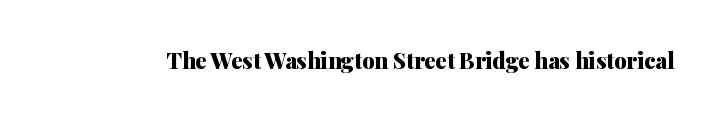
The image shows 22 px bold type, upright; set normal letter spacing, not underlined.
